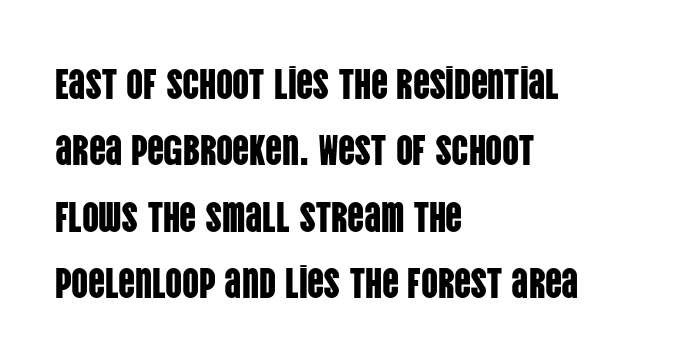
{"serif": "no", "italic": "no", "width": "condensed", "stroke_contrast": "low", "x_height": "large", "monospaced": "no", "underline": "no", "align": "left", "line_spacing": "normal", "line_spacing_ratio": 1.58, "letter_spacing": "normal", "letter_spacing_em": 0.0, "glyph_px": 42}
